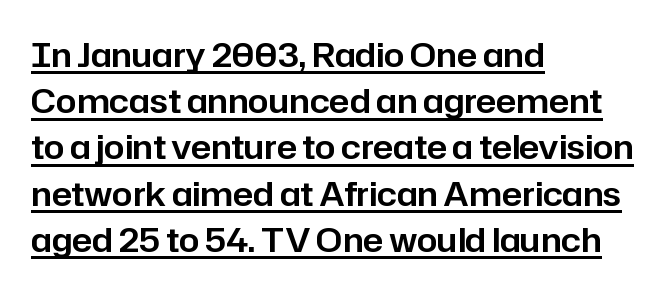
A typesetter would call this leading conventional body-copy spacing. Do the characters align in a grid? No, the font is proportional. One-word summary of the alignment: left. The lettering holds an erect, upright posture throughout. Nothing sits at the stroke ends, so this counts as sans-serif.
